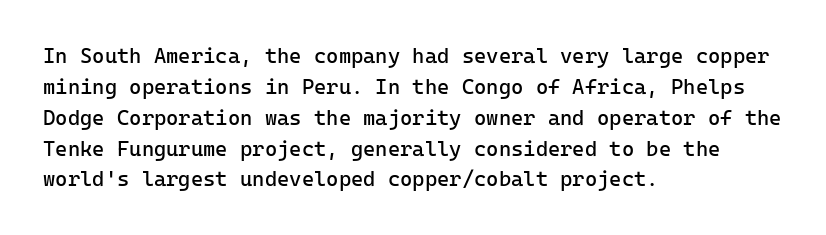
The image shows 21 px text type, upright; set left-aligned, normal line spacing (1.47x), normal letter spacing, not underlined.
